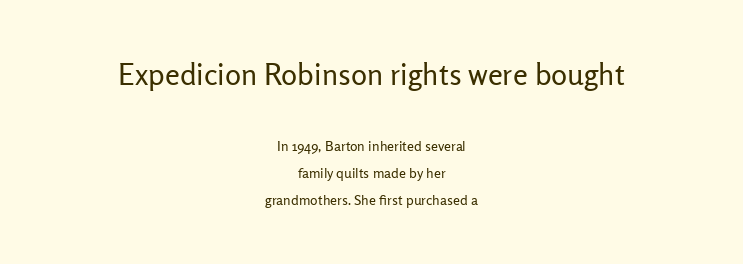
{"serif": "no", "italic": "no", "bold": "no", "weight": "regular", "width": "normal", "stroke_contrast": "low", "x_height": "medium", "monospaced": "no", "underline": "no", "align": "center", "line_spacing": "loose", "line_spacing_ratio": 1.93, "letter_spacing": "normal", "letter_spacing_em": 0.0, "larger_block": "first", "size_ratio": 2.14, "glyph_px": 30}
